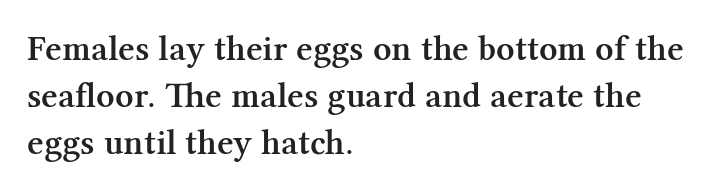
{"serif": "yes", "italic": "no", "bold": "semi", "weight": "semibold", "width": "normal", "stroke_contrast": "medium", "x_height": "medium", "monospaced": "no", "underline": "no", "align": "left", "line_spacing": "normal", "line_spacing_ratio": 1.3, "letter_spacing": "normal", "letter_spacing_em": 0.0, "glyph_px": 36}
